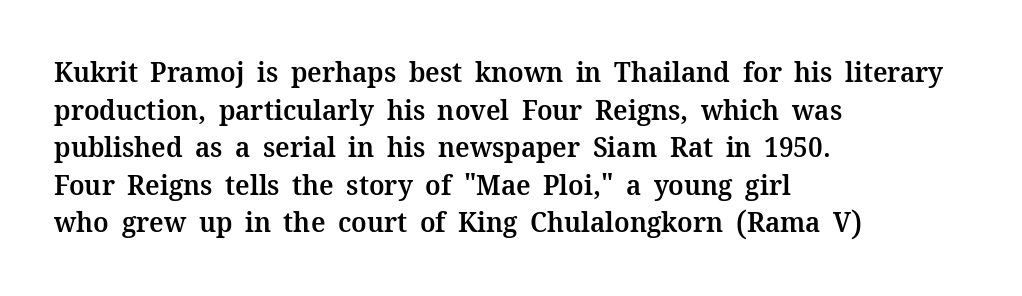
The zone under the glyphs is completely vacant. Is the block centered? No — it sits flush against the left margin. Normally led — the rows are evenly, conventionally spaced. The strokes are fattened partway — semibold, not bold. Compared with typical body copy, the letter spacing here is the same.
